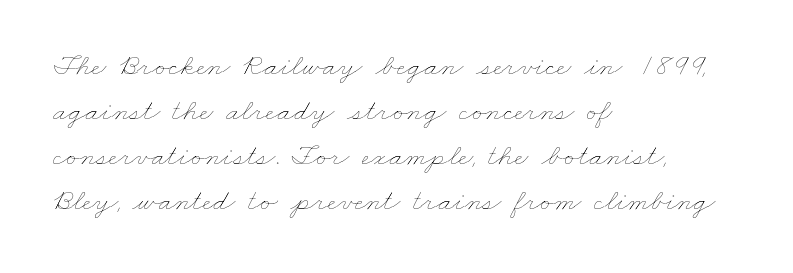
Q: Is the text bold? A: No.
Q: Is the text underlined? A: No.
Q: How is the paragraph aligned? A: Left-aligned.
Q: Is the spacing between letters normal or unusually wide? A: Normal.
Q: Is the spacing between lines tight, normal or loose? A: Normal.
Q: Width (condensed, normal, or wide)? A: Wide.
Q: Stroke contrast? A: Low.
Q: x-height? A: Small.
Q: Monospaced? A: No.
